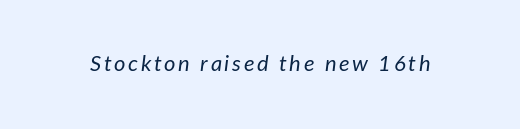
Honestly, there is no underline to notice here at all. Heft: none added — not bold. The typography opts for an oblique posture over an upright one.
